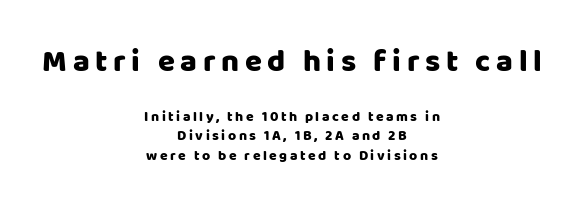
Q: Is the text italic (slanted)? A: No, it is upright.
Q: Is the typeface a serif or a sans-serif typeface? A: Sans-serif.
Q: Is the text underlined? A: No.
Q: How is the paragraph aligned? A: Centered.
Q: Is the spacing between lines tight, normal or loose? A: Normal.
Q: Which block of text is set in a larger size, the first (top) or the second (bottom)? A: The first (top) one.
Q: Width (condensed, normal, or wide)? A: Normal.
Q: Stroke contrast? A: Low.
Q: x-height? A: Large.
Q: Monospaced? A: No.
